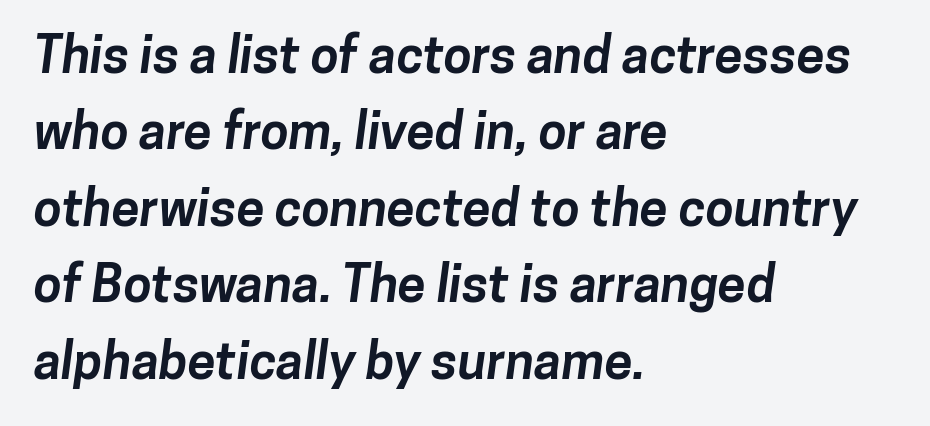
Q: Is the text bold? A: Yes.
Q: Is the typeface a serif or a sans-serif typeface? A: Sans-serif.
Q: Is the text underlined? A: No.
Q: How is the paragraph aligned? A: Left-aligned.
Q: Is the spacing between letters normal or unusually wide? A: Normal.
Q: Is the spacing between lines tight, normal or loose? A: Normal.
Q: Width (condensed, normal, or wide)? A: Normal.
Q: Stroke contrast? A: Low.
Q: x-height? A: Medium.
Q: Monospaced? A: No.
